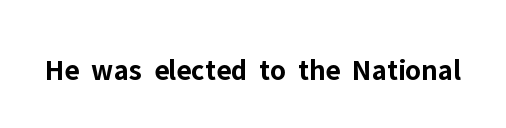
The specimen reads as upright at a glance. In terms of letterform style, serifs are entirely absent. What stands out about the letter spacing? Nothing — it is the standard amount. Chunky letters — that's bold for sure. Proportional: the letters do not fall into vertical columns. Check under the words: just untouched page.
